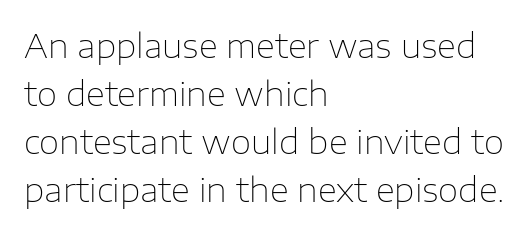
{"serif": "no", "italic": "no", "bold": "no", "weight": "thin", "width": "normal", "stroke_contrast": "low", "x_height": "medium", "monospaced": "no", "underline": "no", "align": "left", "line_spacing": "normal", "line_spacing_ratio": 1.45, "letter_spacing": "normal", "letter_spacing_em": 0.0, "glyph_px": 33}
